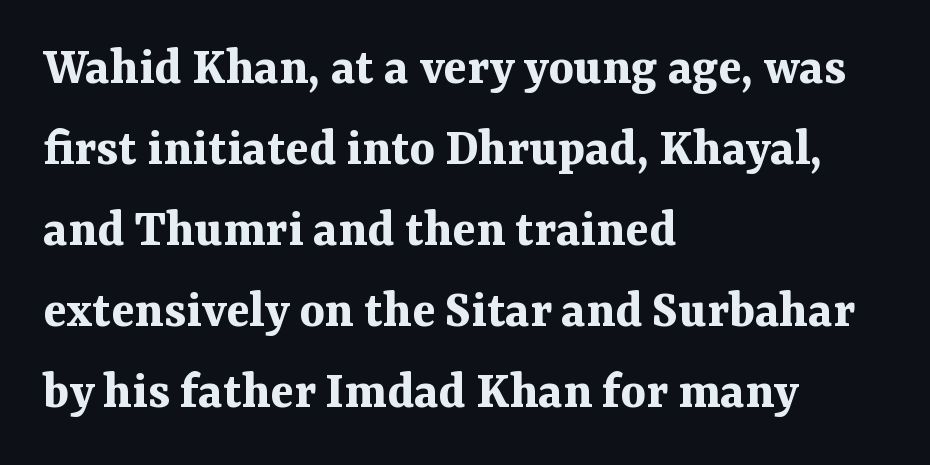
{"serif": "yes", "italic": "no", "bold": "yes", "weight": "bold", "width": "normal", "stroke_contrast": "medium", "x_height": "medium", "monospaced": "no", "underline": "no", "align": "left", "line_spacing": "normal", "line_spacing_ratio": 1.5, "letter_spacing": "normal", "letter_spacing_em": 0.0, "glyph_px": 54}
